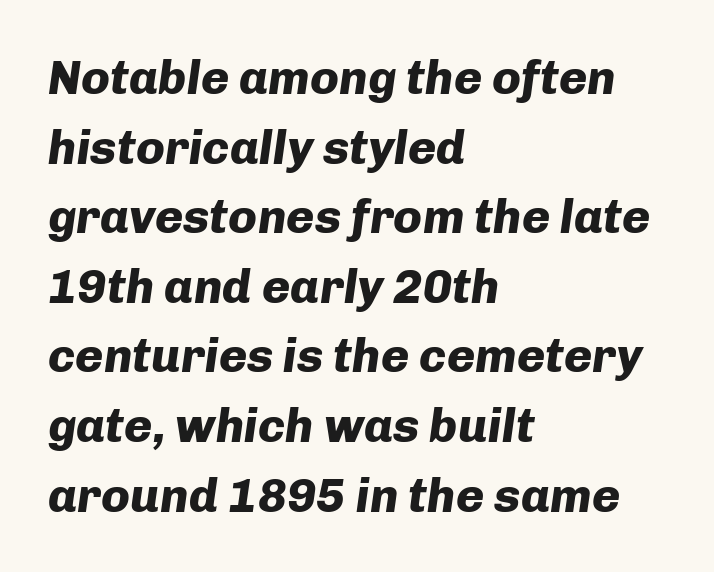
Q: Is the text bold? A: Yes.
Q: Is the text italic (slanted)? A: Yes, it leans right by about 8 degrees.
Q: Is the text underlined? A: No.
Q: How is the paragraph aligned? A: Left-aligned.
Q: Is the spacing between letters normal or unusually wide? A: Normal.
Q: Is the spacing between lines tight, normal or loose? A: Normal.
Q: Width (condensed, normal, or wide)? A: Normal.
Q: Stroke contrast? A: Low.
Q: x-height? A: Medium.
Q: Monospaced? A: No.
